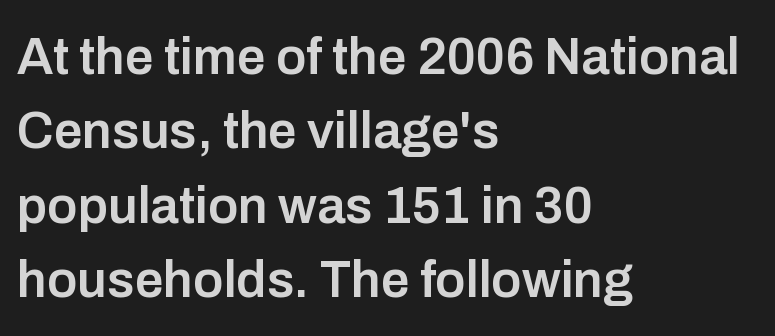
Look at the bottom of the vertical strokes: they stop flat, with no serifs. Proportional: the letters do not fall into vertical columns. Designer's note — italics off, roman on. These lines stack with their left ends in a neat column. The sample has been set in demibold, a notch under bold.
